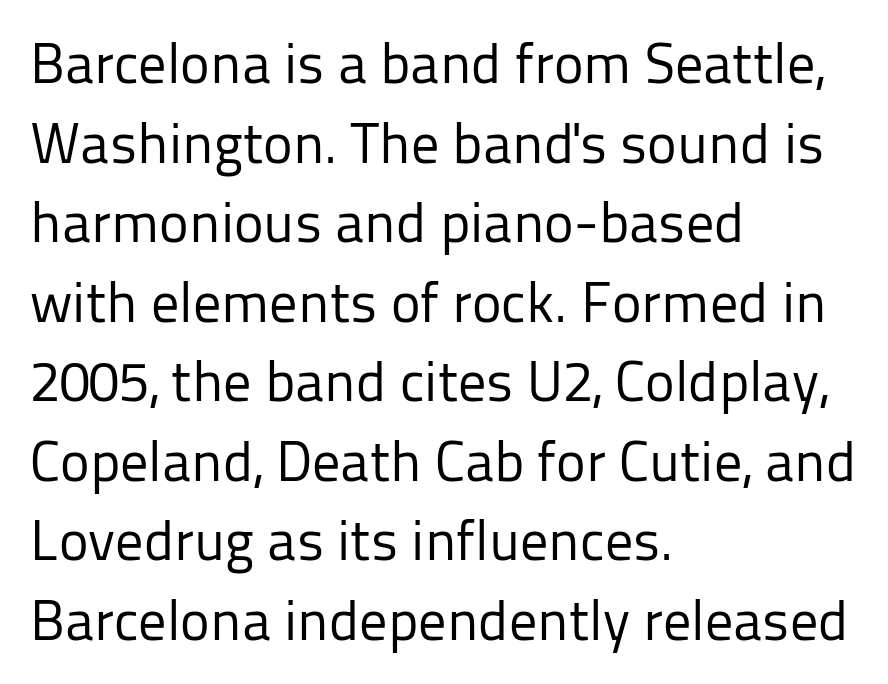
{"serif": "no", "italic": "no", "bold": "no", "weight": "regular", "width": "normal", "stroke_contrast": "low", "x_height": "medium", "monospaced": "no", "underline": "no", "align": "left", "line_spacing": "normal", "line_spacing_ratio": 1.42, "letter_spacing": "normal", "letter_spacing_em": 0.0, "glyph_px": 56}
